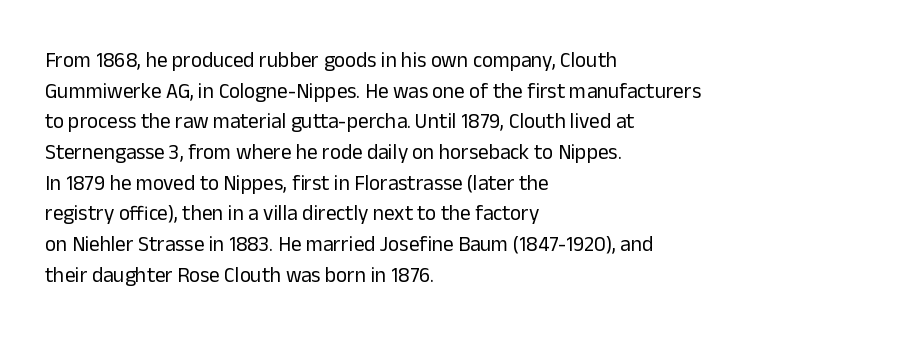
Q: Is the text bold? A: No.
Q: Is the text italic (slanted)? A: No, it is upright.
Q: Is the text underlined? A: No.
Q: How is the paragraph aligned? A: Left-aligned.
Q: Is the spacing between letters normal or unusually wide? A: Normal.
Q: Is the spacing between lines tight, normal or loose? A: Normal.
